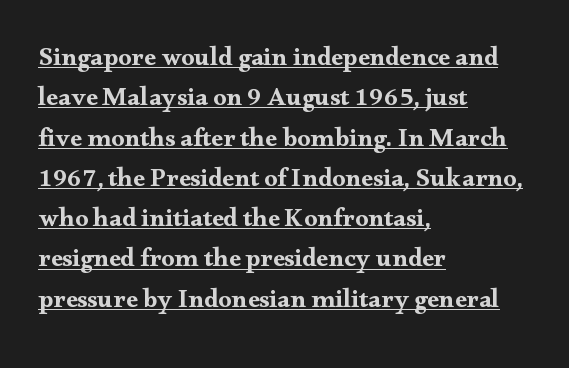
{"italic": "no", "underline": "yes", "align": "left", "line_spacing": "normal", "line_spacing_ratio": 1.55, "letter_spacing": "normal", "letter_spacing_em": 0.0, "glyph_px": 26}
